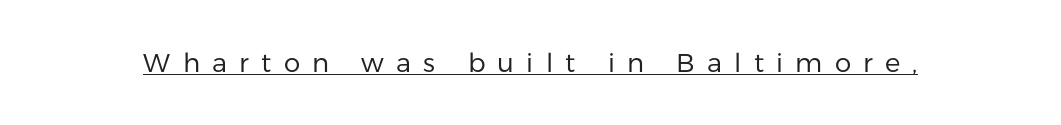
Q: Is the text bold? A: No.
Q: Is the text italic (slanted)? A: No, it is upright.
Q: Is the text underlined? A: Yes.
Q: Is the spacing between letters normal or unusually wide? A: Unusually wide.
